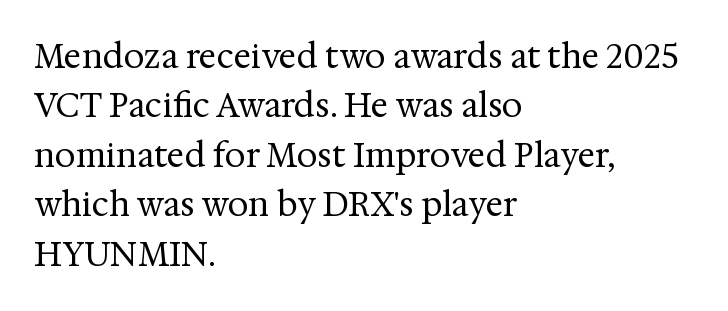
{"serif": "yes", "italic": "no", "bold": "no", "weight": "regular", "width": "normal", "stroke_contrast": "medium", "x_height": "medium", "monospaced": "no", "underline": "no", "align": "left", "line_spacing": "normal", "line_spacing_ratio": 1.5, "letter_spacing": "normal", "letter_spacing_em": 0.0, "glyph_px": 33}
